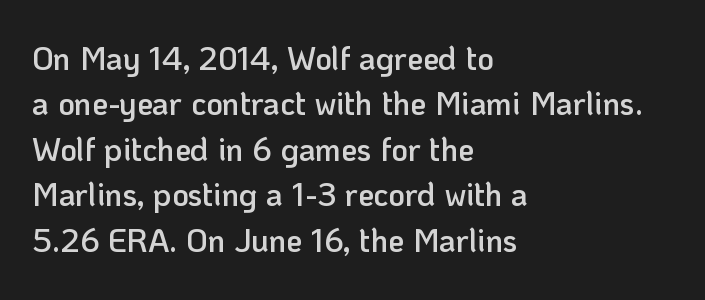
The space between consecutive lines is moderate. A typesetter would call this proportional, since set widths differ per character. I'd call this a sans setting — the letters go barefoot. Is the type bold? Partly — it's a semibold, heavier than regular but not fully bold. The passage is arranged the way most books set body copy — flush left.
